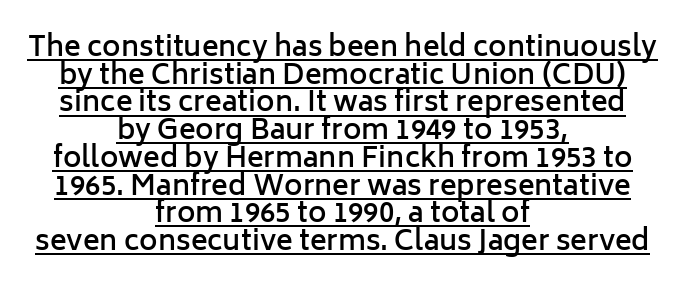
A typesetter would call this proportional, since set widths differ per character. Posture: vertical. Successive baselines arrive quickly, one right under another. Typographically, this falls in the sans-serif category. The type is set solid horizontally, with unmodified tracking. The text block is weighted toward neither margin, spreading evenly from the middle.
